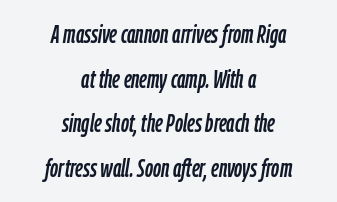
Only glyphs here, with clear space below each row. In terms of letterspacing, this is plain default setting. Posture: slanted. Compared with a flush-left layout, this one balances lines on the center instead.
